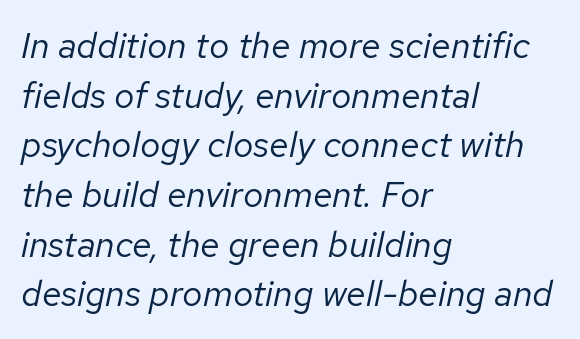
Q: Is the text bold? A: No.
Q: Is the text italic (slanted)? A: Yes, it leans right by about 12 degrees.
Q: Is the text underlined? A: No.
Q: How is the paragraph aligned? A: Left-aligned.
Q: Is the spacing between letters normal or unusually wide? A: Normal.
Q: Is the spacing between lines tight, normal or loose? A: Normal.
Q: Width (condensed, normal, or wide)? A: Normal.
Q: Stroke contrast? A: Low.
Q: x-height? A: Medium.
Q: Monospaced? A: No.
